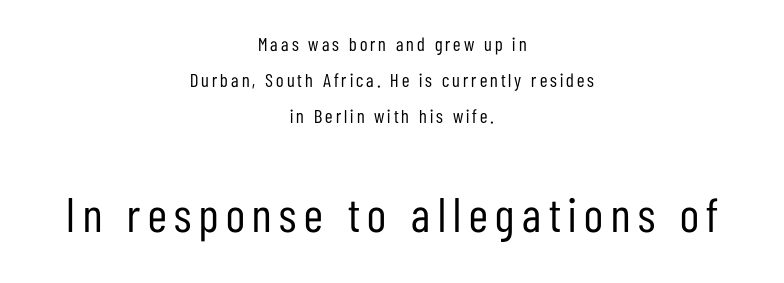
No chunkiness to these letters — they're not bold. Tall strokes in this sample are plumb rather than angled. Character widths vary here, with narrow letters taking less room than wide ones. Classification — sans serif. Students, observe: this is what heavily led, spacious text looks like.
